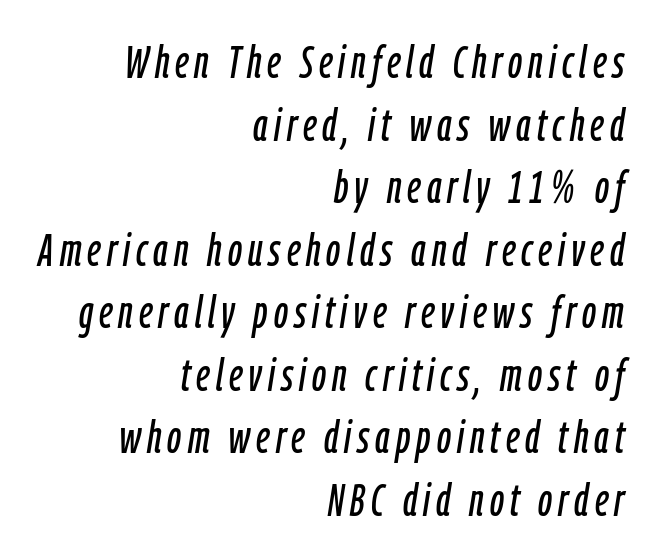
A normal amount of white space separates one row of letters from the next. The glyphs look as if they've been sheared to an angle. Has an underline been added? It has not. Reading down the block, your eye finds every line finishing at a fixed right position. You could not count columns in this text — the font is proportionally spaced.
